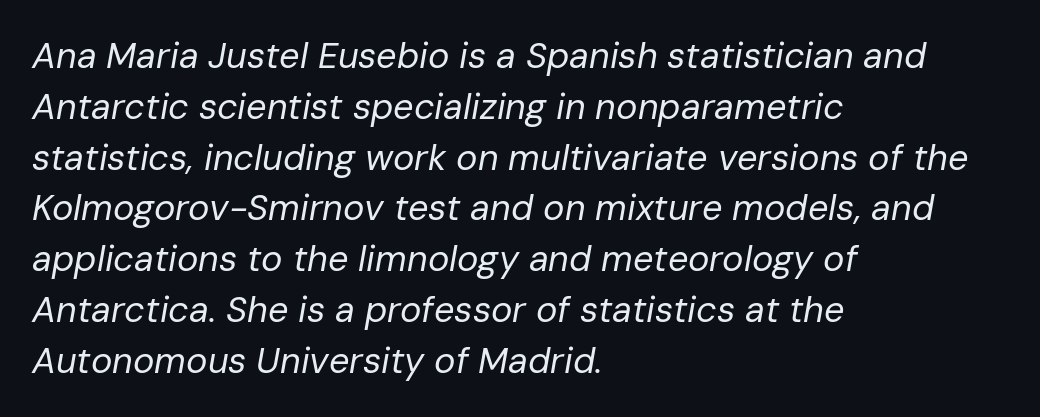
{"italic": "yes", "lean": "right", "slant_degrees": 10, "bold": "no", "weight": "regular", "width": "normal", "stroke_contrast": "low", "x_height": "medium", "monospaced": "no", "underline": "no", "align": "left", "line_spacing": "normal", "line_spacing_ratio": 1.41, "letter_spacing": "normal", "letter_spacing_em": 0.0, "glyph_px": 36}
